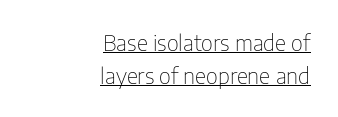
You can see a thin bar hugging the bottom of the glyphs. Observe the ordinary spacing: letters are neighbours, not strangers. Unlike italic type, these characters show no tilt at all. The rendering uses a moderate line-height, typical for paragraphs.
